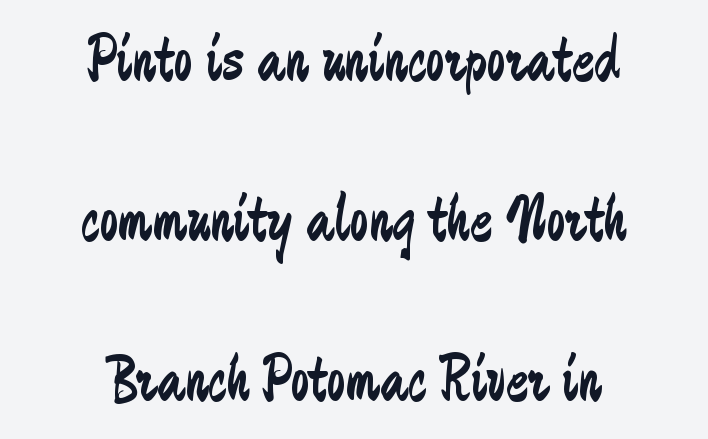
Just letters on the line, the space beneath them empty. The compositor balanced each line on the midline. Widely set lines give the paragraph a tall, airy silhouette.
